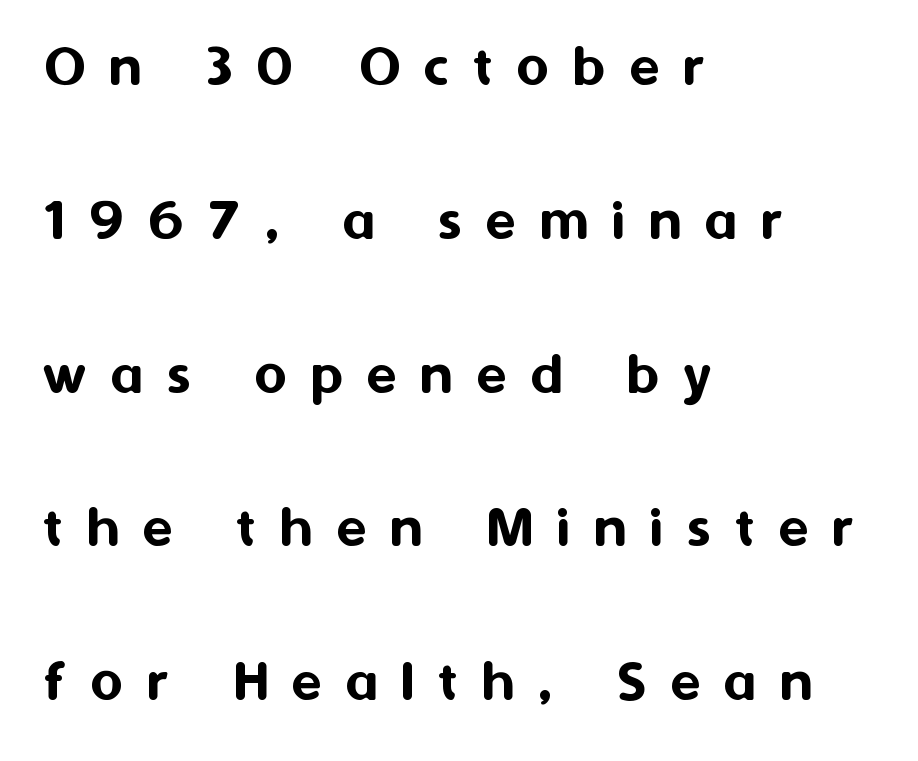
Anything drawn beneath the words? Only blank space. Each letter keeps its own natural width here, so spacing adapts to shape. Tracking here is generous; glyphs stand well apart from one another. Examine the stroke ends and you'll find no serifs. Italic? Not at all — the glyphs are vertical. Does the copy run flush right? No — it runs flush left.
